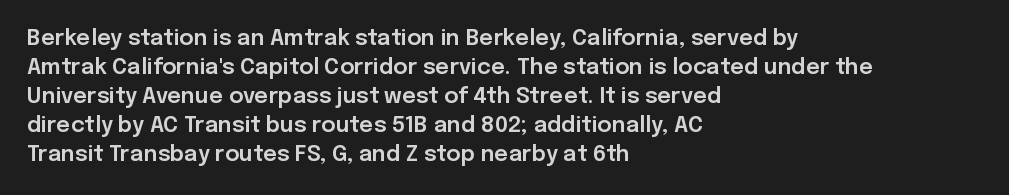
{"italic": "no", "underline": "no", "align": "left", "line_spacing": "normal", "line_spacing_ratio": 1.32, "letter_spacing": "normal", "letter_spacing_em": 0.0, "glyph_px": 22}
